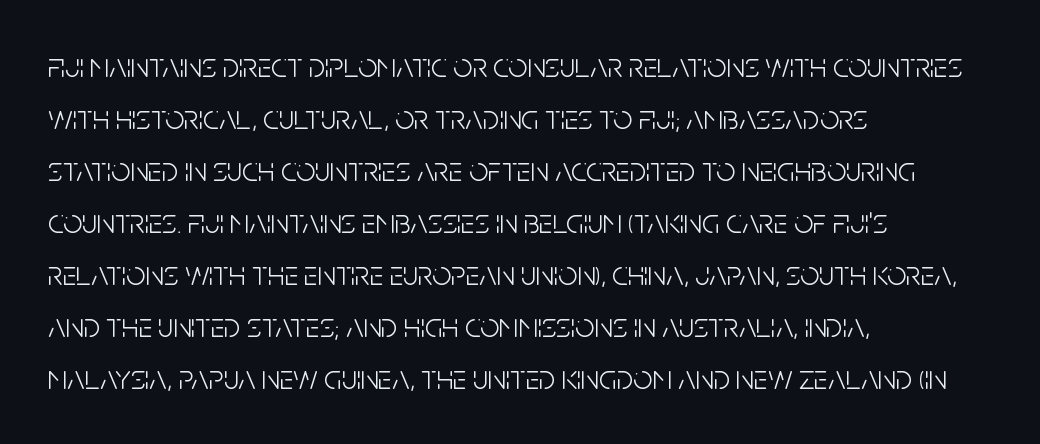
Caption: multi-line text, flush left, ragged right. The font family rendered here belongs to the sans-serif group. Default kerning and tracking; the words read as compact shapes. Do the characters align in a grid? No, the font is proportional. Nothing heavy about these letters — not bold at all. The axis of the letterforms is exactly vertical.
